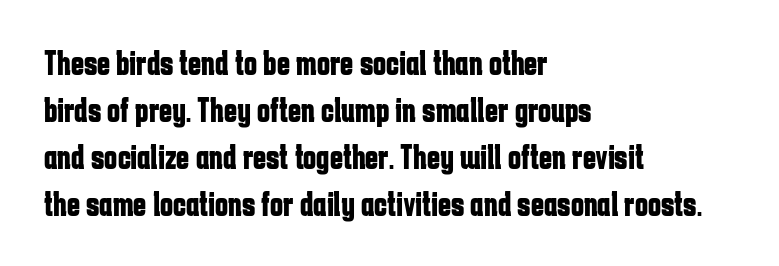
{"serif": "no", "italic": "no", "bold": "yes", "weight": "bold", "width": "condensed", "stroke_contrast": "low", "x_height": "medium", "monospaced": "no", "underline": "no", "align": "left", "line_spacing": "normal", "line_spacing_ratio": 1.34, "letter_spacing": "normal", "letter_spacing_em": 0.0, "glyph_px": 35}
